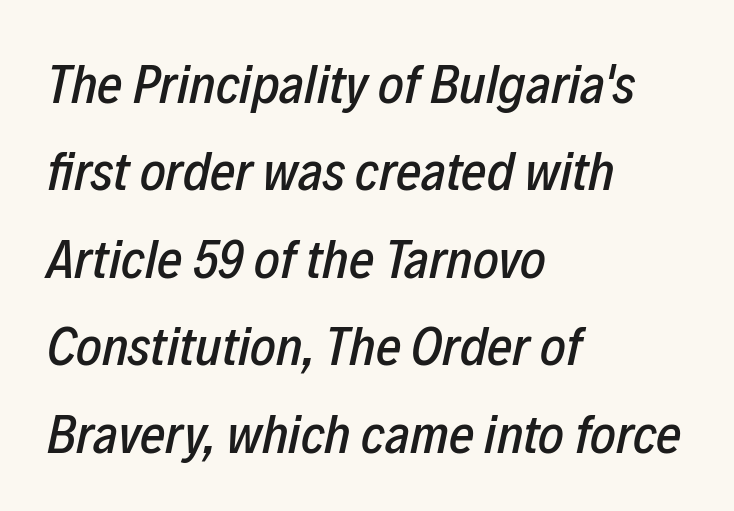
The image shows 55 px condensed type, italic (leaning right); set left-aligned, normal line spacing (1.59x), normal letter spacing, not underlined; low stroke contrast and a medium x-height.
